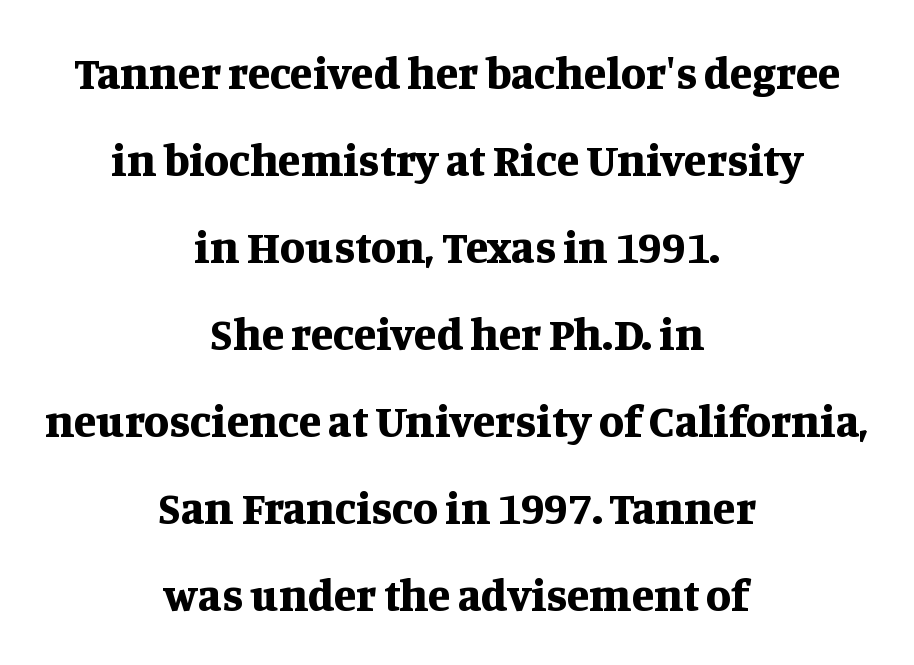
The image shows 46 px bold serif type, upright; set centered, line spacing 1.89x, normal letter spacing, not underlined; medium stroke contrast and a large x-height.
